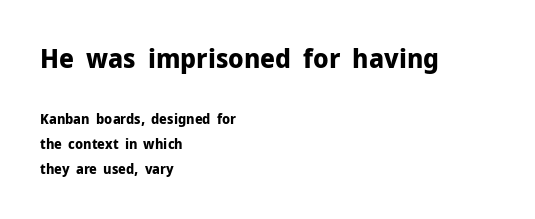
{"italic": "no", "bold": "yes", "underline": "no", "align": "left", "line_spacing_ratio": 1.77, "letter_spacing": "normal", "letter_spacing_em": 0.0, "larger_block": "first", "size_ratio": 1.93, "glyph_px": 27}
